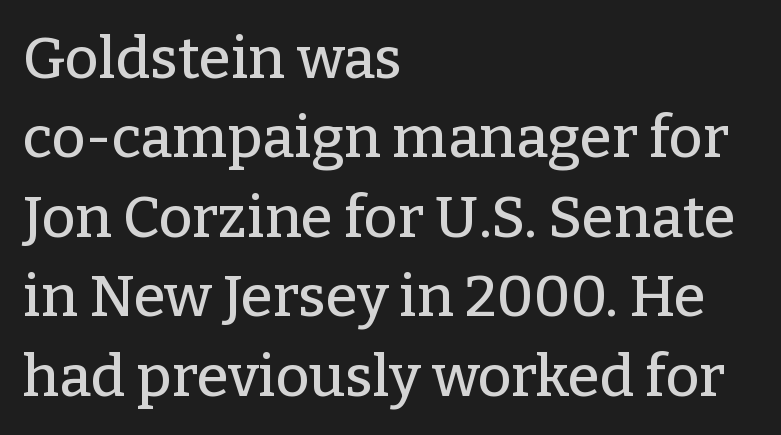
Q: Is the text italic (slanted)? A: No, it is upright.
Q: Is the typeface a serif or a sans-serif typeface? A: Serif.
Q: Is the text underlined? A: No.
Q: How is the paragraph aligned? A: Left-aligned.
Q: Is the spacing between letters normal or unusually wide? A: Normal.
Q: Is the spacing between lines tight, normal or loose? A: Normal.
Q: Width (condensed, normal, or wide)? A: Normal.
Q: Stroke contrast? A: Low.
Q: x-height? A: Medium.
Q: Monospaced? A: No.
